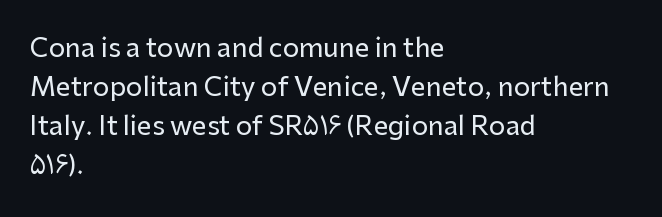
Q: Is the text italic (slanted)? A: No, it is upright.
Q: Is the text underlined? A: No.
Q: How is the paragraph aligned? A: Left-aligned.
Q: Is the spacing between letters normal or unusually wide? A: Normal.
Q: Is the spacing between lines tight, normal or loose? A: Normal.
